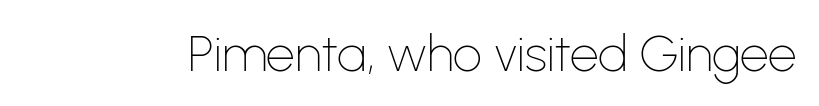
The image shows 51 px thin sans-serif type, upright; set normal letter spacing, not underlined; low stroke contrast and a medium x-height.
